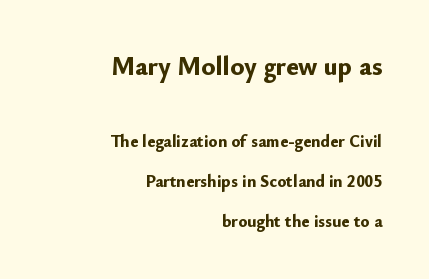
Q: Is the text bold? A: Yes.
Q: Is the text italic (slanted)? A: No, it is upright.
Q: Is the text underlined? A: No.
Q: How is the paragraph aligned? A: Right-aligned.
Q: Is the spacing between letters normal or unusually wide? A: Normal.
Q: Is the spacing between lines tight, normal or loose? A: Loose.
Q: Which block of text is set in a larger size, the first (top) or the second (bottom)? A: The first (top) one.
